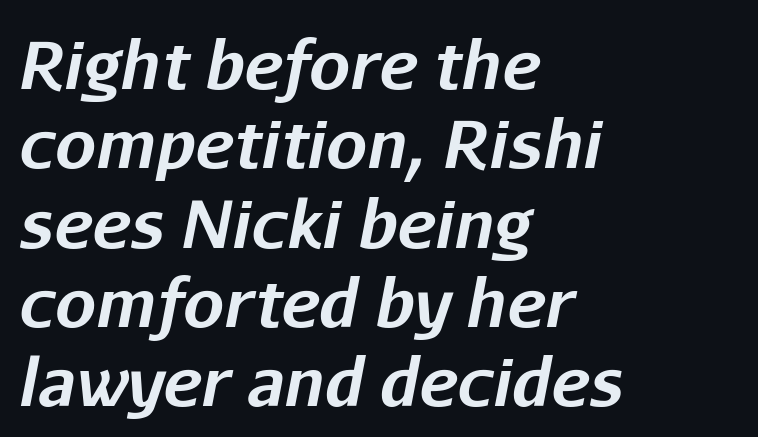
{"italic": "yes", "lean": "right", "slant_degrees": 11, "bold": "yes", "weight": "bold", "width": "normal", "stroke_contrast": "low", "x_height": "medium", "monospaced": "no", "underline": "no", "align": "left", "line_spacing_ratio": 1.22, "letter_spacing": "normal", "letter_spacing_em": 0.0, "glyph_px": 65}
